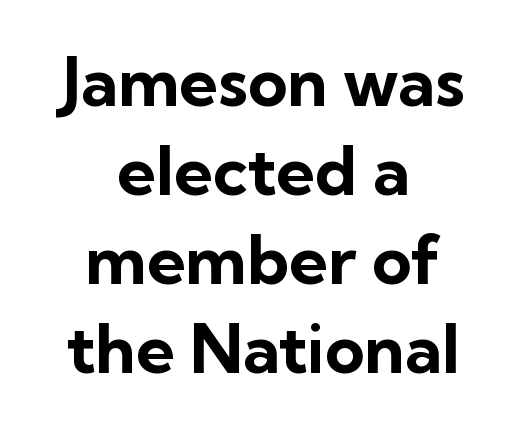
Q: Is the text bold? A: Yes.
Q: Is the text italic (slanted)? A: No, it is upright.
Q: Is the typeface a serif or a sans-serif typeface? A: Sans-serif.
Q: Is the text underlined? A: No.
Q: How is the paragraph aligned? A: Centered.
Q: Is the spacing between letters normal or unusually wide? A: Normal.
Q: Is the spacing between lines tight, normal or loose? A: Normal.
Q: Width (condensed, normal, or wide)? A: Normal.
Q: Stroke contrast? A: Low.
Q: x-height? A: Medium.
Q: Monospaced? A: No.
